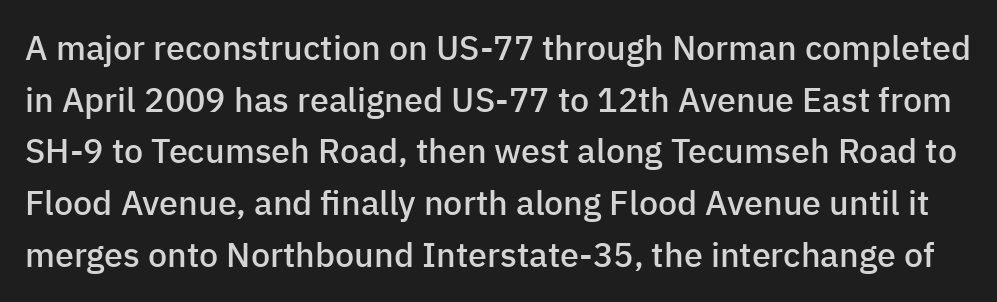
{"serif": "no", "italic": "no", "bold": "semi", "weight": "semibold", "width": "normal", "stroke_contrast": "low", "x_height": "medium", "monospaced": "no", "underline": "no", "line_spacing": "normal", "line_spacing_ratio": 1.52, "letter_spacing": "normal", "letter_spacing_em": 0.0, "glyph_px": 34}
